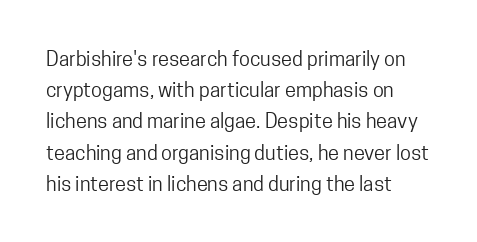
Between one letter and the next there's only the usual sliver of space. Letters rest on an invisible, unmarked baseline. Does the copy run flush right? No — it runs flush left. Nothing heavy about these letters — not bold at all.
